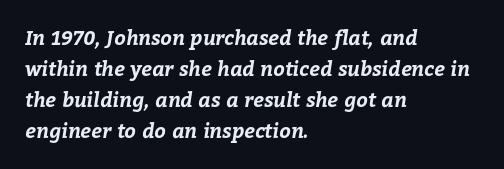
{"bold": "yes", "underline": "no", "align": "left", "line_spacing": "normal", "line_spacing_ratio": 1.55, "letter_spacing": "normal", "letter_spacing_em": 0.0, "glyph_px": 20}
